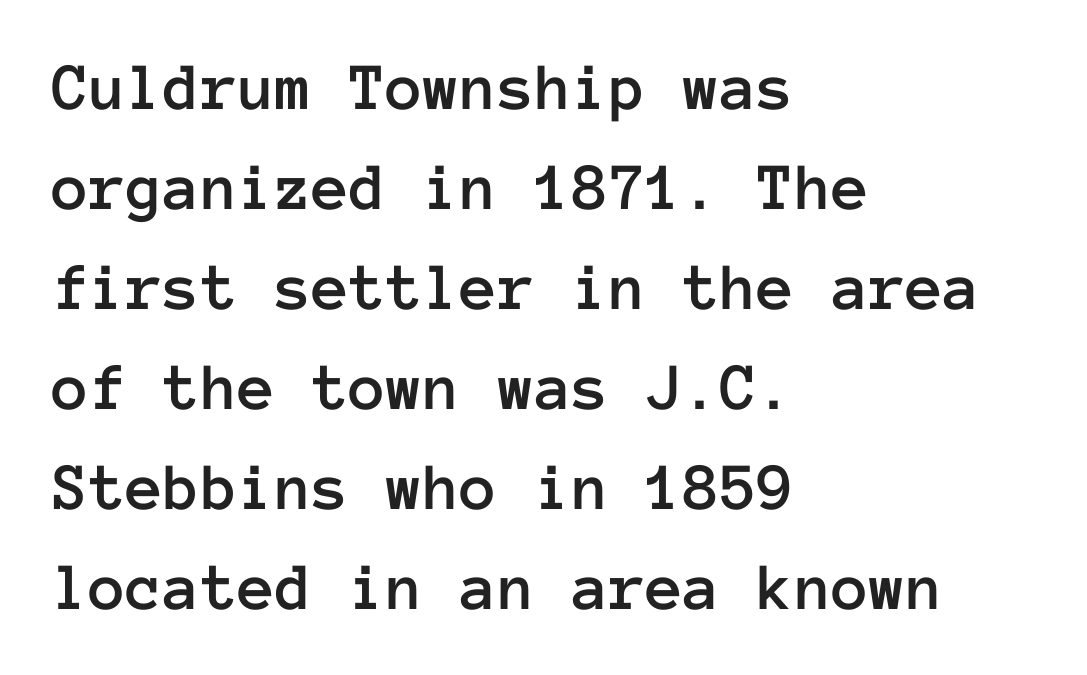
In terms of letterspacing, this is plain default setting. The rendering anchors every line to the left-hand side. This sample keeps an unexceptional amount of space between lines. Note the uniform advance width — an 'i' takes as much space as an 'm'.
